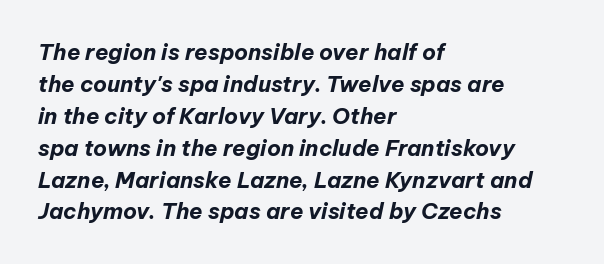
{"italic": "yes", "lean": "right", "slant_degrees": 12, "bold": "yes", "underline": "no", "align": "left", "line_spacing": "normal", "line_spacing_ratio": 1.45, "letter_spacing": "normal", "letter_spacing_em": 0.0, "glyph_px": 22}
